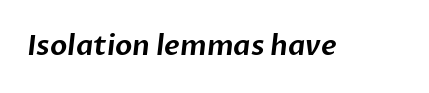
Nothing sits at the stroke ends, so this counts as sans-serif. Proportional: the letters do not fall into vertical columns. The glyphs are unaccompanied by any horizontal stroke below them. The letters sit at their default tracking, neither squeezed nor spread.
